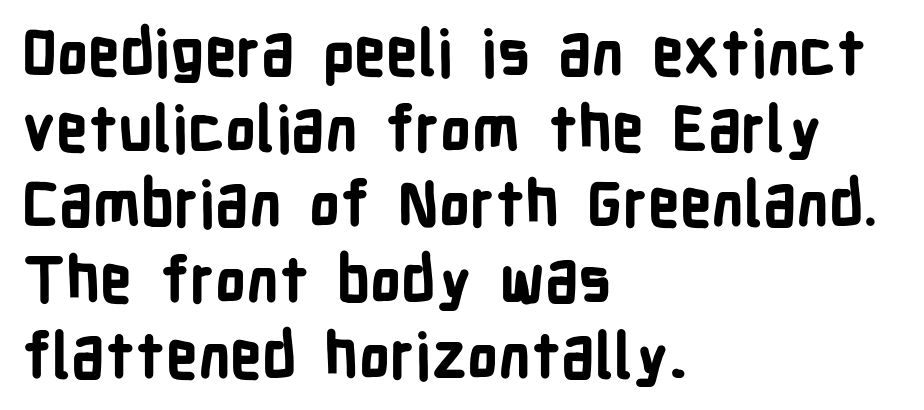
{"serif": "no", "italic": "no", "bold": "yes", "weight": "bold", "width": "condensed", "stroke_contrast": "low", "x_height": "medium", "monospaced": "no", "underline": "no", "align": "left", "line_spacing_ratio": 1.22, "letter_spacing": "normal", "letter_spacing_em": 0.0, "glyph_px": 62}
